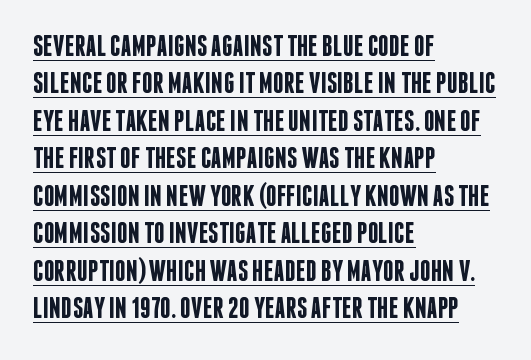
The letters advance in unequal steps, a hallmark of proportional type. The passage shown stacks its lines at a standard gap. On the weight axis this lands at semibold, roughly 600. Looks like someone drew a line under every word here. Look at the tracking — it's just the regular setting, nothing added. The letters stand upright; this is a roman face.
